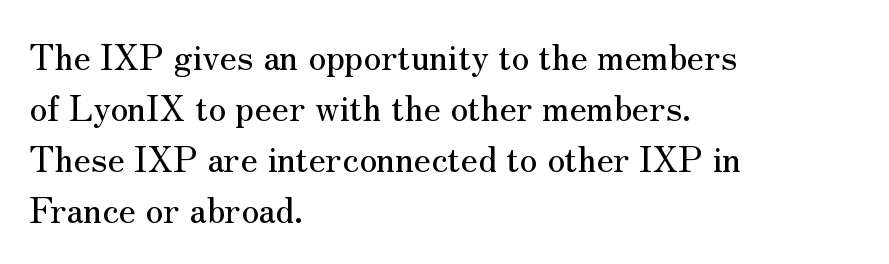
The image shows 35 px serif type, upright; set left-aligned, normal line spacing (1.46x), normal letter spacing, not underlined; medium stroke contrast and a small x-height.
